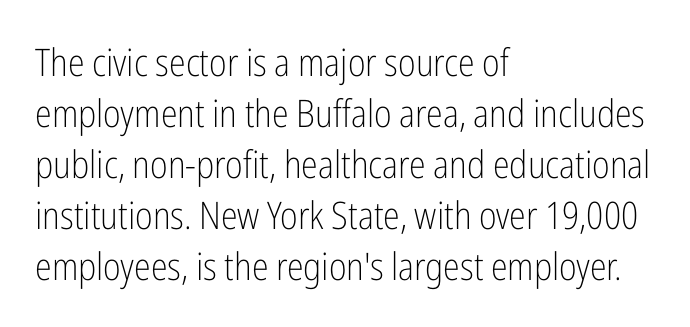
The image shows 38 px light, condensed sans-serif type, upright; set left-aligned, normal line spacing (1.34x), normal letter spacing, not underlined; low stroke contrast and a medium x-height.
